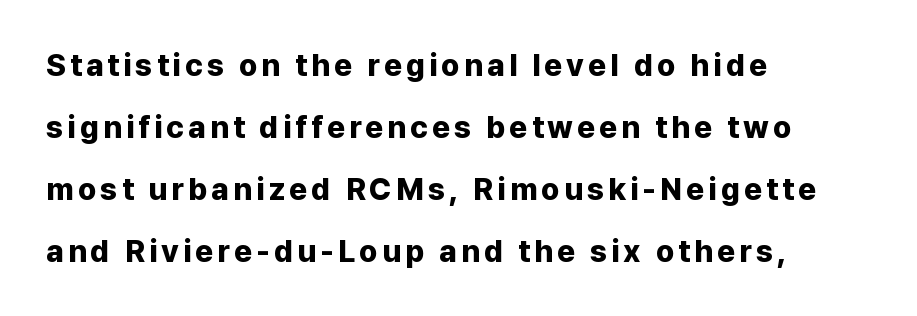
The image shows 31 px bold sans-serif type, upright; set left-aligned, loose line spacing (2.0x), not underlined; low stroke contrast and a medium x-height.
